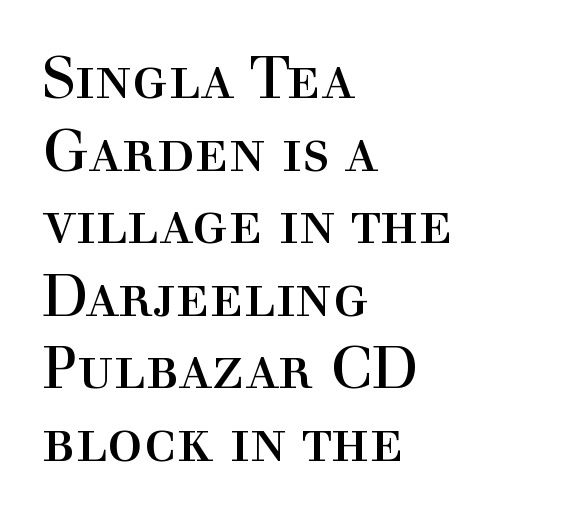
{"serif": "yes", "italic": "no", "bold": "no", "weight": "regular", "width": "normal", "x_height": "medium", "monospaced": "no", "underline": "no", "align": "left", "line_spacing_ratio": 1.23, "letter_spacing": "normal", "letter_spacing_em": 0.0, "glyph_px": 59}
